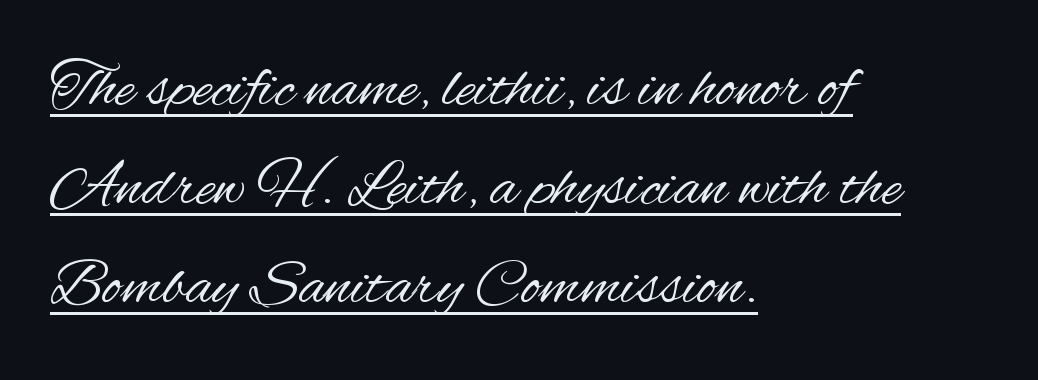
The rendered words wear a rule along their underside. The strokes are not fattened; the text isn't bold. Think of a printed novel: that variable character pitch is what you see here. Honestly, the letter spacing is just normal — you wouldn't notice it.
